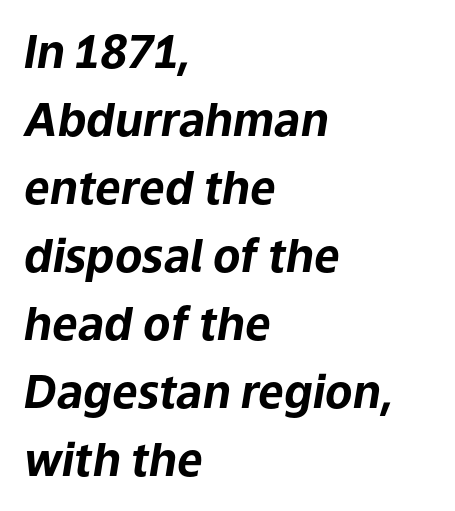
{"italic": "yes", "lean": "right", "slant_degrees": 9, "bold": "yes", "weight": "bold", "width": "normal", "stroke_contrast": "low", "x_height": "medium", "monospaced": "no", "underline": "no", "align": "left", "line_spacing": "normal", "line_spacing_ratio": 1.51, "letter_spacing": "normal", "letter_spacing_em": 0.0, "glyph_px": 45}
